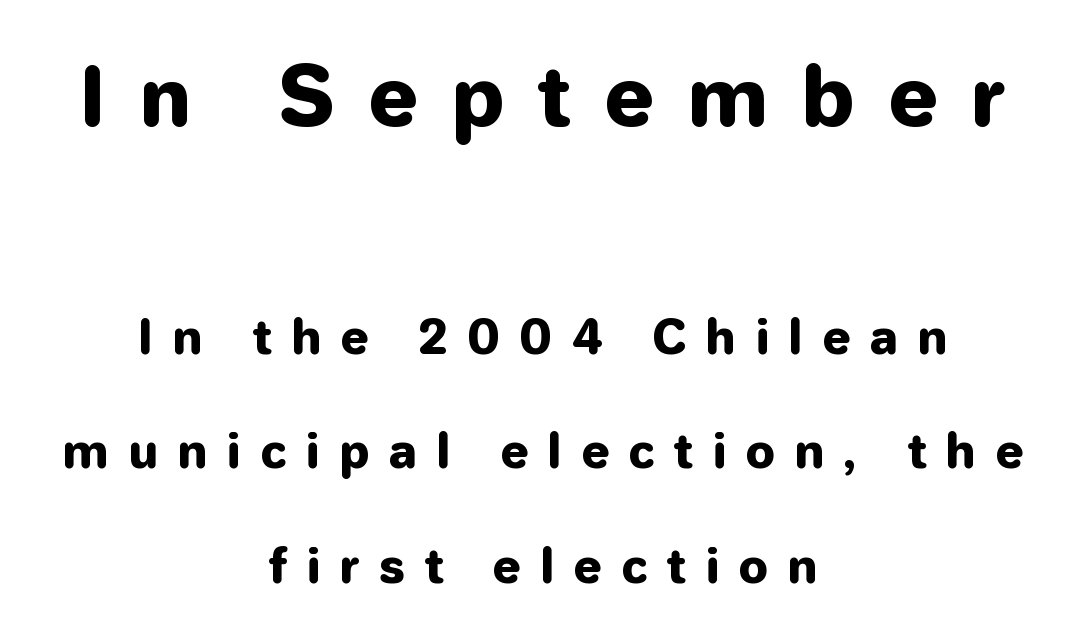
In terms of letterspacing, this is a distinctly airy, spread setting. The passage is arranged like a title page — every line centered. Typesetter's note — upper block bumped up in size, lower block left smaller. Unlike a traditional serif, this face leaves its strokes unadorned.
